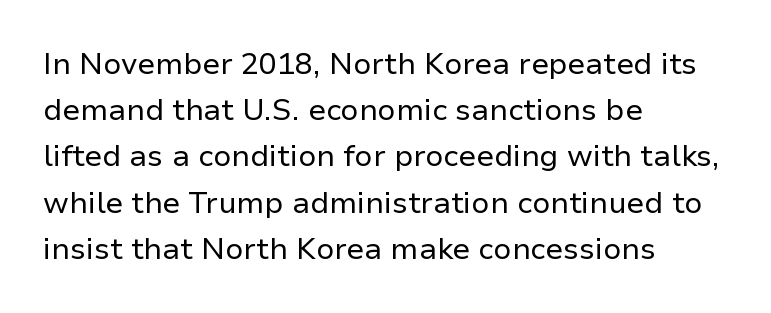
Anything drawn beneath the words? Only blank space. Letters have the restrained weight of plain body copy at most. Letter spacing: default. How would I describe the line gaps? Plain and ordinary. Left-aligned paragraph, ragged on the right.
